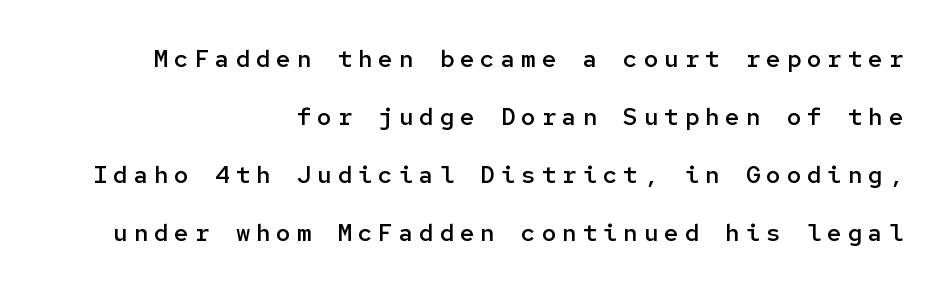
Q: Is the text bold? A: Semi-bold.
Q: Is the text italic (slanted)? A: No, it is upright.
Q: Is the text underlined? A: No.
Q: How is the paragraph aligned? A: Right-aligned.
Q: Is the spacing between letters normal or unusually wide? A: Unusually wide.
Q: Is the spacing between lines tight, normal or loose? A: Loose.
